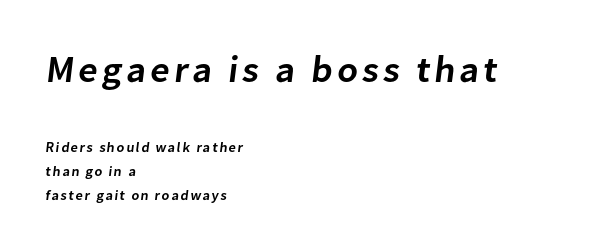
Q: Is the text bold? A: Semi-bold.
Q: Is the typeface a serif or a sans-serif typeface? A: Sans-serif.
Q: Is the text underlined? A: No.
Q: How is the paragraph aligned? A: Left-aligned.
Q: Which block of text is set in a larger size, the first (top) or the second (bottom)? A: The first (top) one.
Q: Width (condensed, normal, or wide)? A: Normal.
Q: Stroke contrast? A: Low.
Q: x-height? A: Medium.
Q: Monospaced? A: No.
